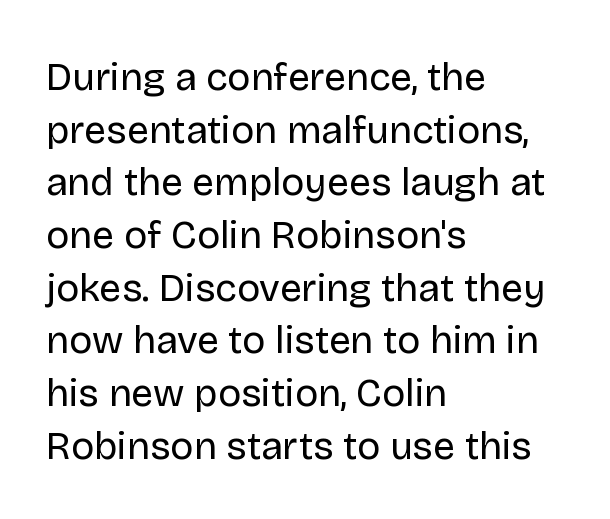
{"serif": "no", "italic": "no", "bold": "no", "weight": "regular", "width": "normal", "stroke_contrast": "low", "x_height": "large", "monospaced": "no", "underline": "no", "align": "left", "line_spacing": "normal", "line_spacing_ratio": 1.35, "letter_spacing": "normal", "letter_spacing_em": 0.0, "glyph_px": 39}
